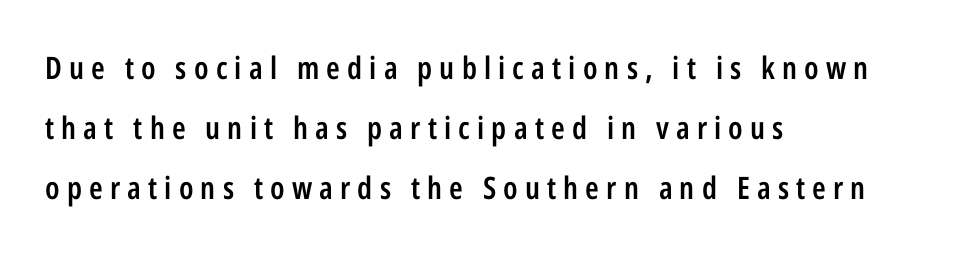
{"serif": "no", "italic": "no", "bold": "semi", "weight": "semibold", "width": "condensed", "stroke_contrast": "low", "x_height": "medium", "monospaced": "no", "underline": "no", "align": "left", "line_spacing": "loose", "line_spacing_ratio": 1.94, "letter_spacing": "wide", "letter_spacing_em": 0.23, "glyph_px": 31}
